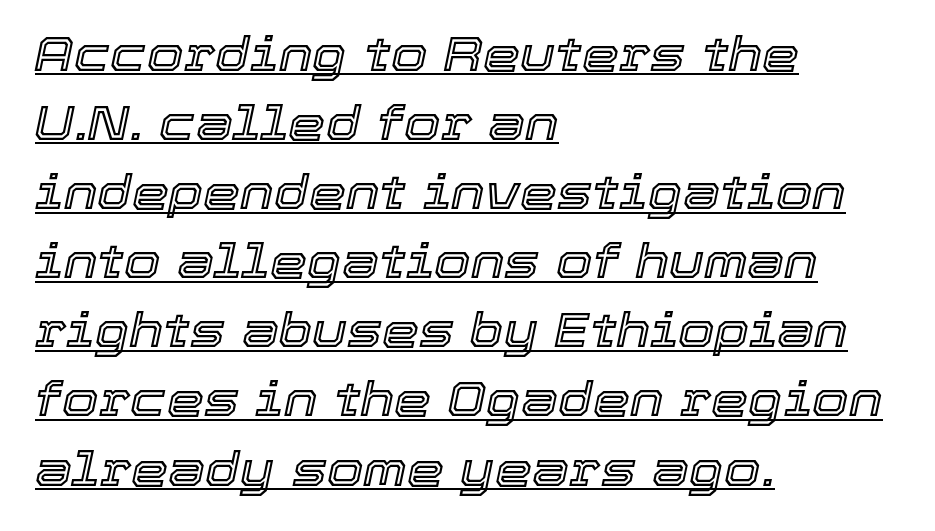
{"italic": "yes", "lean": "right", "slant_degrees": 12, "width": "normal", "x_height": "medium", "monospaced": "no", "underline": "yes", "align": "left", "line_spacing": "normal", "line_spacing_ratio": 1.47, "letter_spacing": "normal", "letter_spacing_em": 0.0, "glyph_px": 47}
